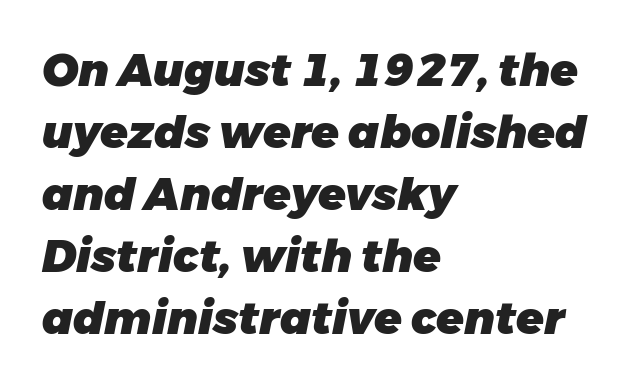
This sample is left-justified, so line endings fall wherever the words run out. Descender tails drop into unmarked territory. Default kerning and tracking; the words read as compact shapes. This sample has the flowing, uneven cadence of proportional lettering.
